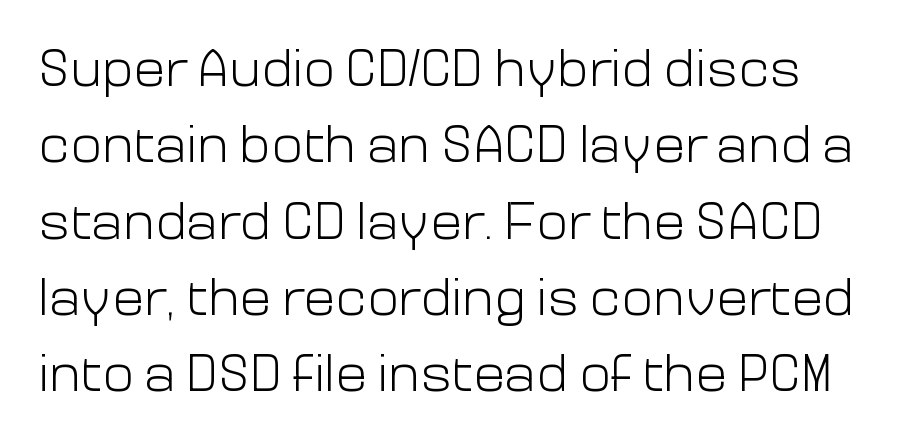
Q: Is the text bold? A: No.
Q: Is the text italic (slanted)? A: No, it is upright.
Q: Is the typeface a serif or a sans-serif typeface? A: Sans-serif.
Q: Is the text underlined? A: No.
Q: Is the spacing between letters normal or unusually wide? A: Normal.
Q: Is the spacing between lines tight, normal or loose? A: Normal.
Q: Width (condensed, normal, or wide)? A: Normal.
Q: Stroke contrast? A: Low.
Q: x-height? A: Medium.
Q: Monospaced? A: No.
